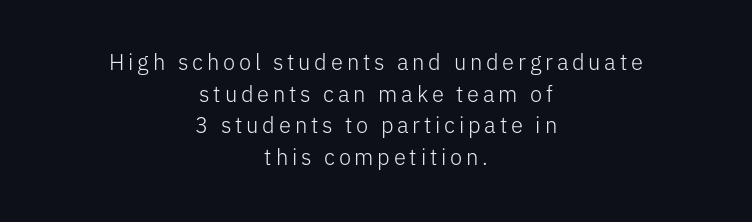
Q: Is the text bold? A: No.
Q: Is the text italic (slanted)? A: No, it is upright.
Q: Is the text underlined? A: No.
Q: How is the paragraph aligned? A: Centered.
Q: Is the spacing between lines tight, normal or loose? A: Normal.
